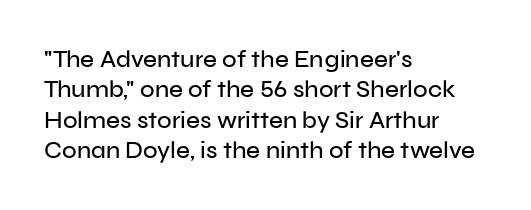
Unmarked baselines from the first word to the last. Short and long lines alike share a common starting point at left. The horizontal fit of the characters is conventional and even. Leading matches the norm, producing a regular column. In terms of posture, this sample is upright.
